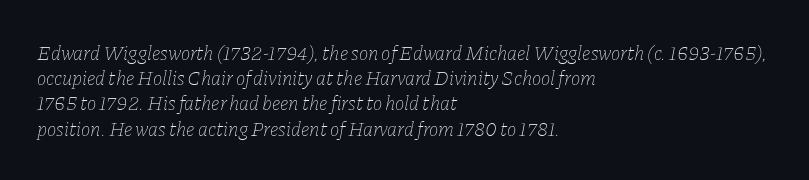
Notice how the passage keeps a crisp vertical edge on the left only. Horizontal bands of white between lines are of average thickness. Bare-footed words on every line. Observe the lean: these are italic letterforms.
